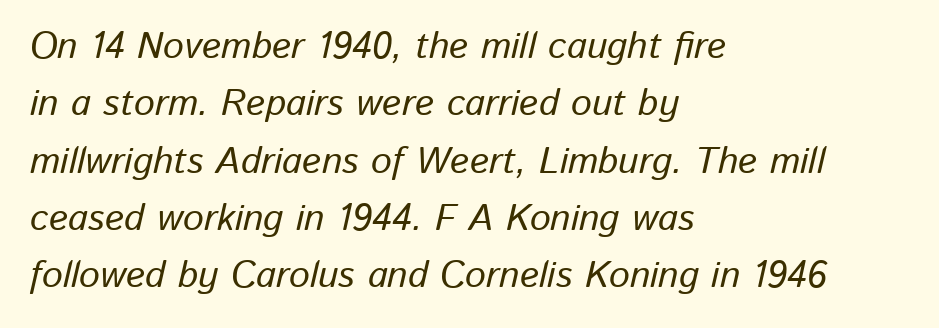
The image shows 37 px text type, italic (leaning right); set left-aligned, normal line spacing (1.55x), normal letter spacing, not underlined; low stroke contrast and a medium x-height.
